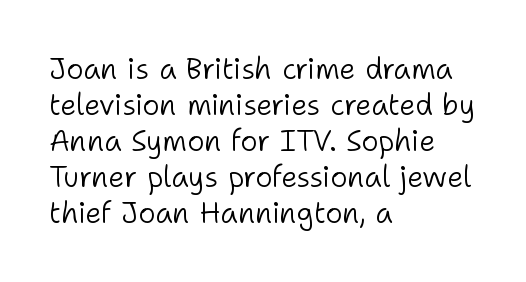
The image shows 29 px light sans-serif type, upright; set left-aligned, line spacing 1.24x, normal letter spacing, not underlined; low stroke contrast and a medium x-height.
